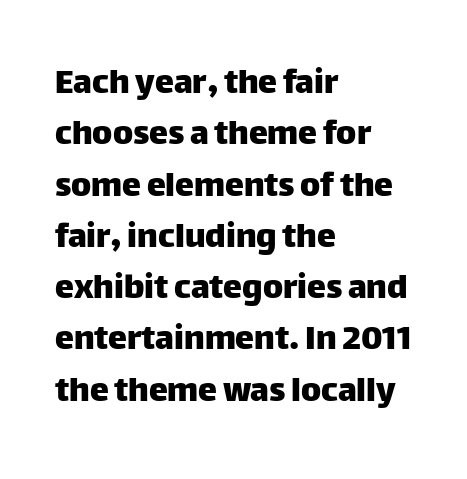
The image shows 38 px sans-serif type, upright; set left-aligned, normal line spacing (1.35x), normal letter spacing, not underlined; low stroke contrast and a large x-height.
